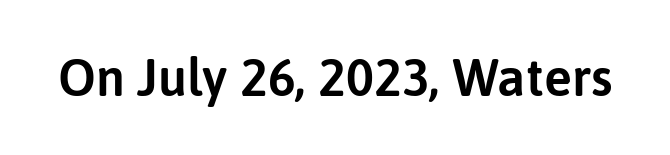
The image shows 52 px sans-serif type, upright; set normal letter spacing, not underlined; low stroke contrast and a medium x-height.
